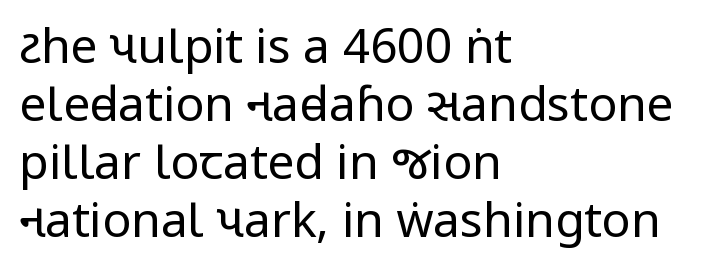
{"serif": "no", "italic": "no", "bold": "no", "weight": "regular", "width": "condensed", "stroke_contrast": "low", "x_height": "large", "monospaced": "no", "underline": "no", "align": "left", "line_spacing_ratio": 1.21, "letter_spacing": "normal", "letter_spacing_em": 0.0, "glyph_px": 48}
